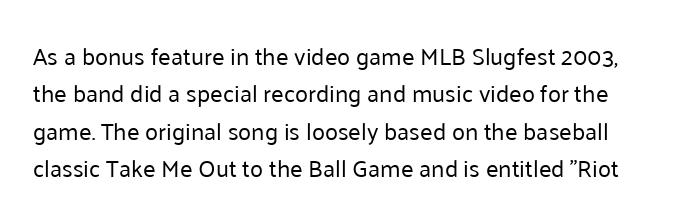
{"italic": "no", "bold": "no", "underline": "no", "line_spacing": "normal", "line_spacing_ratio": 1.56, "letter_spacing": "normal", "letter_spacing_em": 0.0, "glyph_px": 24}
